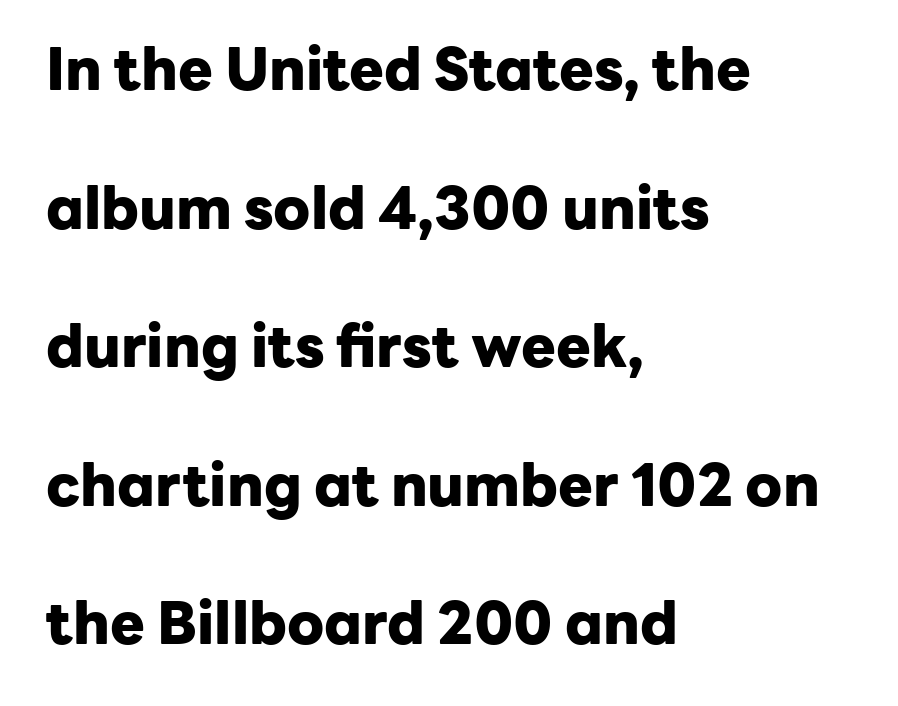
This sample uses plain, unmodified letter spacing. Descenders hang freely into open space. This is the regular roman posture of the typeface. A sans-serif font was chosen for this passage.
